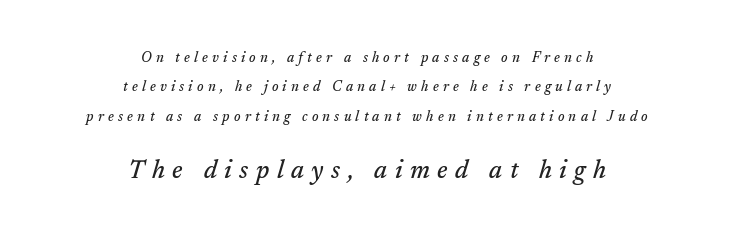
The image shows 25 px text type, italic (leaning right); set centered, loose line spacing (2.09x), unusually wide letter spacing (+0.3 em), not underlined; the second (bottom) block is 1.79x larger.
